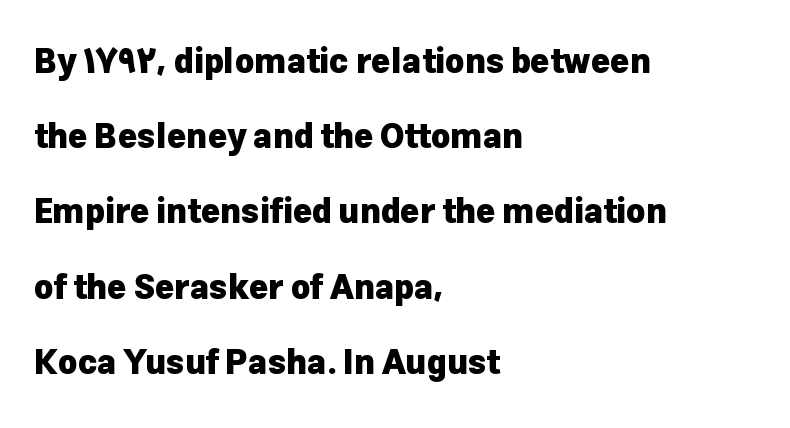
{"serif": "no", "italic": "no", "bold": "yes", "weight": "heavy", "width": "normal", "stroke_contrast": "low", "x_height": "medium", "monospaced": "no", "underline": "no", "align": "left", "line_spacing": "loose", "line_spacing_ratio": 2.28, "letter_spacing": "normal", "letter_spacing_em": 0.0, "glyph_px": 33}
